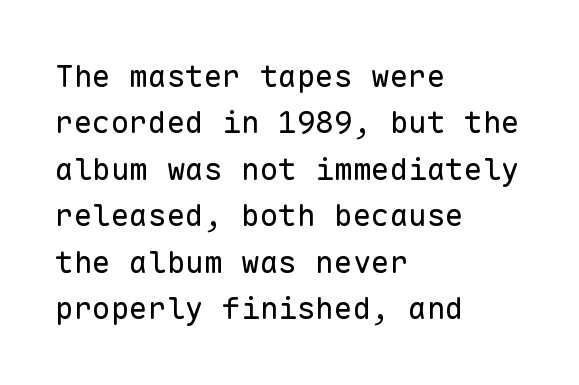
{"serif": "no", "italic": "no", "bold": "no", "weight": "regular", "width": "normal", "stroke_contrast": "low", "x_height": "medium", "monospaced": "yes", "underline": "no", "align": "left", "line_spacing": "normal", "line_spacing_ratio": 1.5, "letter_spacing": "normal", "letter_spacing_em": 0.0, "glyph_px": 31}
